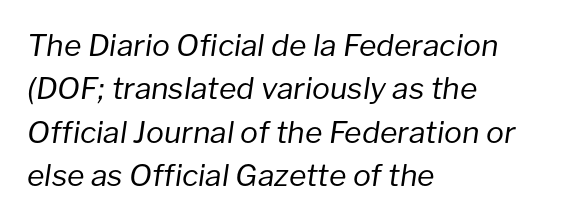
The image shows 30 px regular-weight type, italic (leaning right); set left-aligned, normal line spacing (1.45x), normal letter spacing, not underlined; low stroke contrast and a medium x-height.
